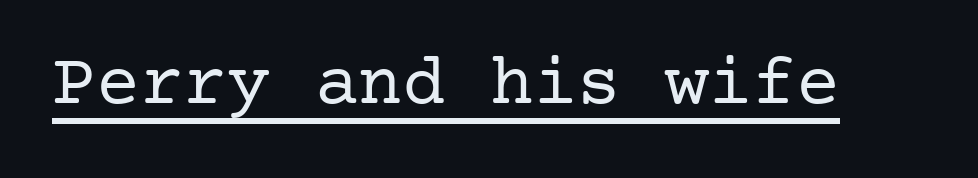
Q: Is the text bold? A: No.
Q: Is the text italic (slanted)? A: No, it is upright.
Q: Is the typeface a serif or a sans-serif typeface? A: Serif.
Q: Is the text underlined? A: Yes.
Q: Is the spacing between letters normal or unusually wide? A: Normal.
Q: Width (condensed, normal, or wide)? A: Normal.
Q: Stroke contrast? A: Low.
Q: x-height? A: Medium.
